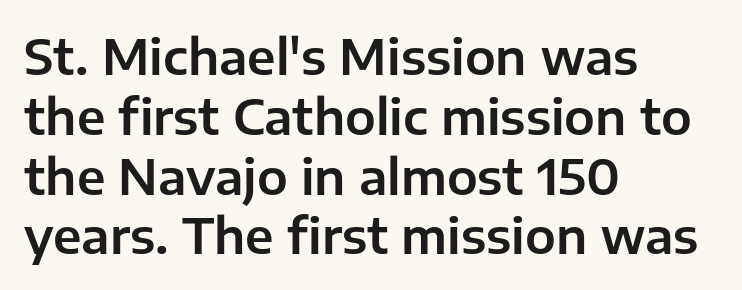
The image shows 49 px sans-serif type, upright; set left-aligned, line spacing 1.22x, normal letter spacing, not underlined; low stroke contrast and a medium x-height.
